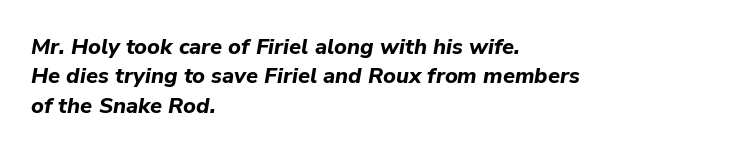
The lettering tilts uniformly, giving the passage an italic look. The gap between lines stays unmarked. What weight is shown? A full bold with thick strokes. Quick note: interline space is typical.
